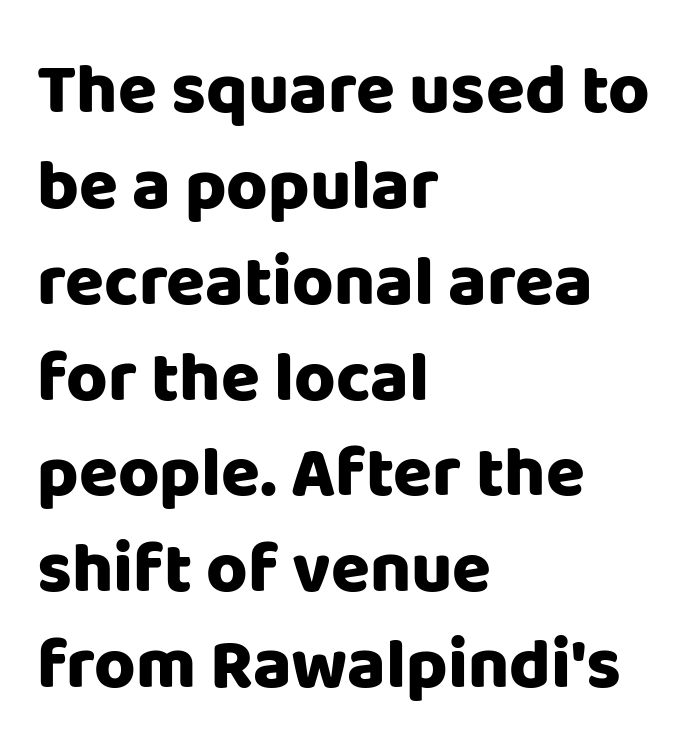
Q: Is the text bold? A: Yes.
Q: Is the text italic (slanted)? A: No, it is upright.
Q: Is the typeface a serif or a sans-serif typeface? A: Sans-serif.
Q: Is the text underlined? A: No.
Q: How is the paragraph aligned? A: Left-aligned.
Q: Is the spacing between letters normal or unusually wide? A: Normal.
Q: Is the spacing between lines tight, normal or loose? A: Normal.
Q: Width (condensed, normal, or wide)? A: Normal.
Q: Stroke contrast? A: Low.
Q: x-height? A: Large.
Q: Monospaced? A: No.
